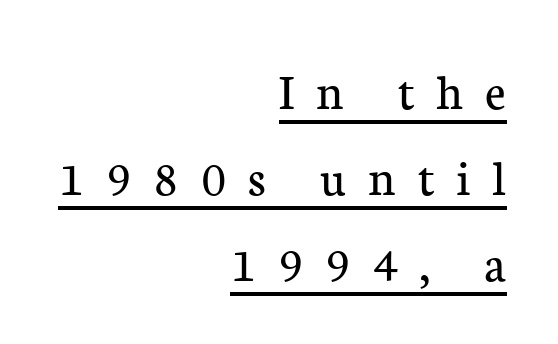
The rendering uses a moderate line-height, typical for paragraphs. The rendering uses natural spacing where letterforms have individual widths. The characters are drawn with everyday or finer stroke widths. Stroke terminals: seriffed. The face used here is rendered with a markedly widened letterfit. Horizontal alignment here is rightward, an uncommon choice for prose.
